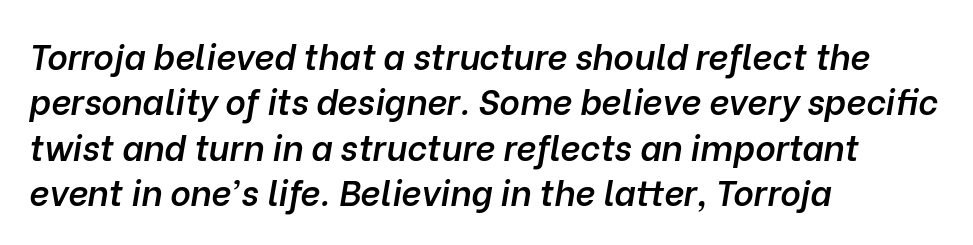
Check the space under the baseline: it is left empty. Emphasis-style slanted type is in use. Quick note: interline space is typical. Line starts are locked; line ends wander. The rendering uses natural spacing where letterforms have individual widths.
